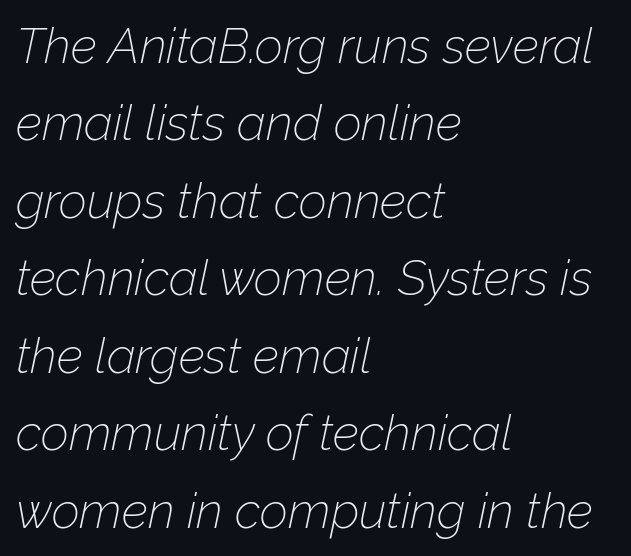
The image shows 49 px thin type, italic (leaning right); set left-aligned, normal line spacing (1.58x), normal letter spacing, not underlined; low stroke contrast and a medium x-height.
